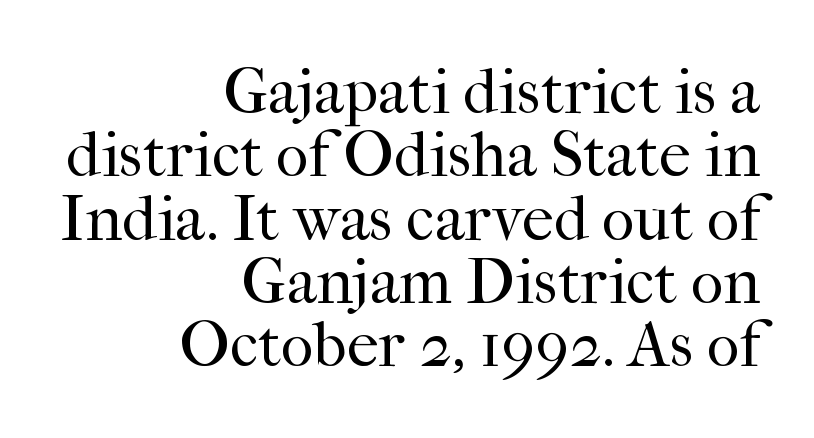
The image shows 64 px regular-weight serif type, upright; set right-aligned, tight line spacing (0.99x), normal letter spacing, not underlined; high stroke contrast and a medium x-height.
